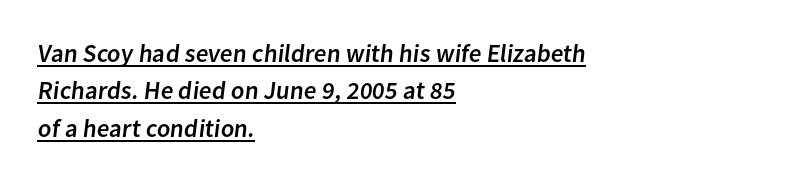
The image shows 25 px text type; set left-aligned, normal line spacing (1.5x), normal letter spacing, underlined.
